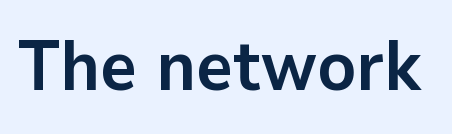
Q: Is the text bold? A: Yes.
Q: Is the text italic (slanted)? A: No, it is upright.
Q: Is the typeface a serif or a sans-serif typeface? A: Sans-serif.
Q: Is the text underlined? A: No.
Q: Is the spacing between letters normal or unusually wide? A: Normal.
Q: Width (condensed, normal, or wide)? A: Normal.
Q: Stroke contrast? A: Low.
Q: x-height? A: Medium.
Q: Monospaced? A: No.
